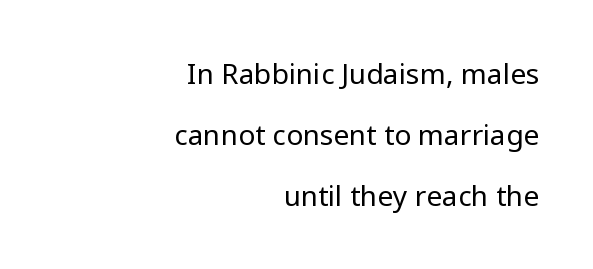
Rule under the text: the space is simply empty. Summary of vertical rhythm: relaxed, with wide interline spacing. Heft: none added — not bold. This is roman type, the default non-slanted kind. Does the copy run flush right? Yes — the right margin is perfectly even. These lines are composed in type without serifs.
